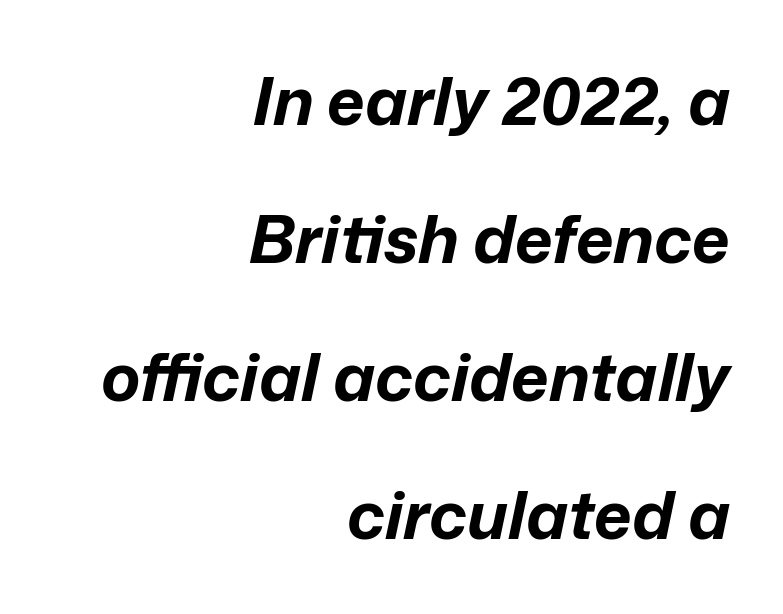
Q: Is the text bold? A: Yes.
Q: Is the text italic (slanted)? A: Yes, it leans right by about 12 degrees.
Q: Is the text underlined? A: No.
Q: How is the paragraph aligned? A: Right-aligned.
Q: Is the spacing between letters normal or unusually wide? A: Normal.
Q: Is the spacing between lines tight, normal or loose? A: Loose.
Q: Width (condensed, normal, or wide)? A: Normal.
Q: Stroke contrast? A: Low.
Q: x-height? A: Medium.
Q: Monospaced? A: No.
